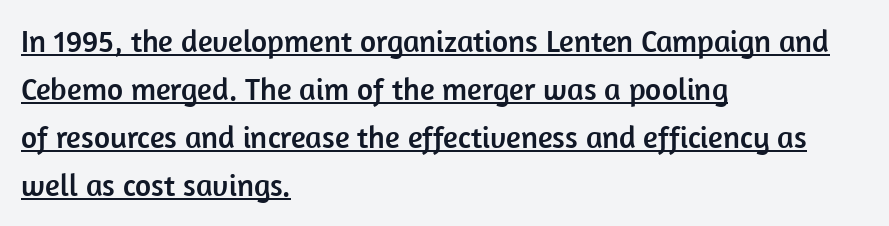
The image shows 31 px sans-serif type, upright; set left-aligned, normal line spacing (1.55x), normal letter spacing, underlined; low stroke contrast and a medium x-height.
